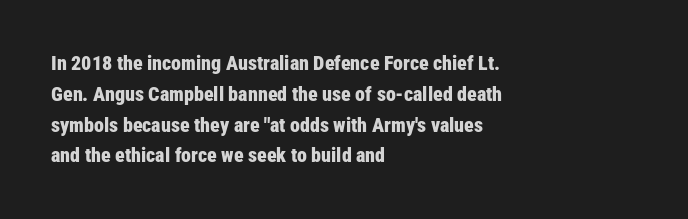
Q: Is the text bold? A: Yes.
Q: Is the text italic (slanted)? A: No, it is upright.
Q: Is the text underlined? A: No.
Q: How is the paragraph aligned? A: Left-aligned.
Q: Is the spacing between letters normal or unusually wide? A: Normal.
Q: Is the spacing between lines tight, normal or loose? A: Normal.
